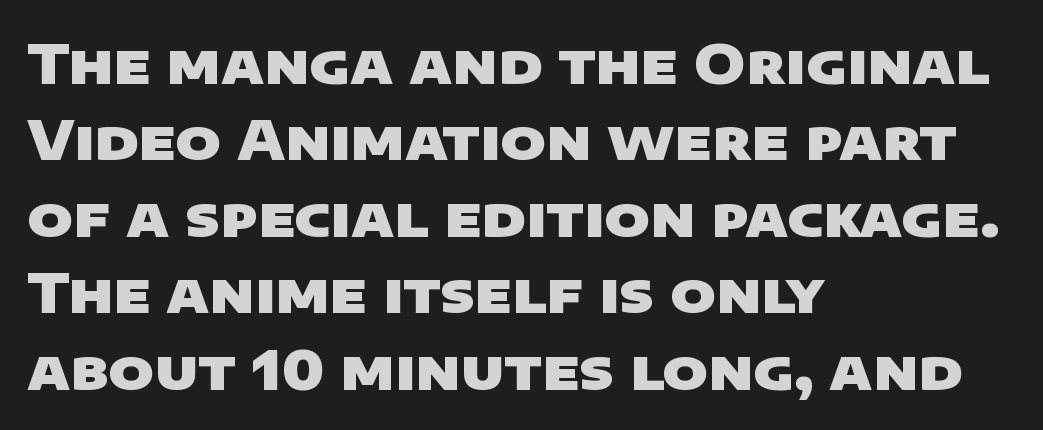
The image shows 55 px heavy, wide sans-serif type; set left-aligned, normal line spacing (1.39x), normal letter spacing, not underlined; low stroke contrast and a large x-height.
